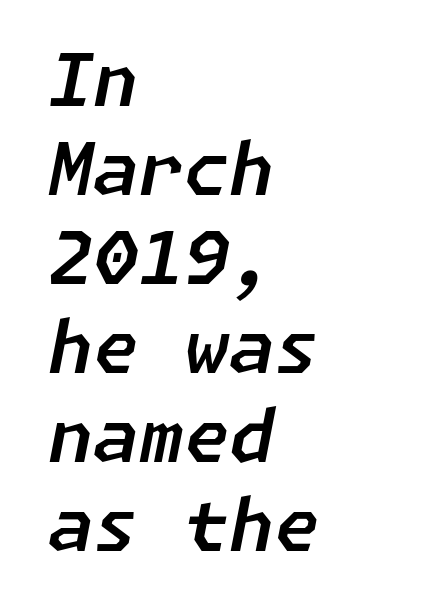
{"italic": "yes", "lean": "right", "slant_degrees": 11, "width": "normal", "stroke_contrast": "low", "x_height": "medium", "underline": "no", "align": "left", "line_spacing_ratio": 1.22, "letter_spacing": "normal", "letter_spacing_em": 0.0, "glyph_px": 73}
